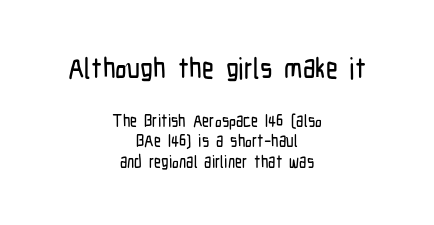
Caption: standard tracking, unaltered. Typographically, this falls in the sans-serif category. The zone under the glyphs is completely vacant. This sample has the flowing, uneven cadence of proportional lettering.
